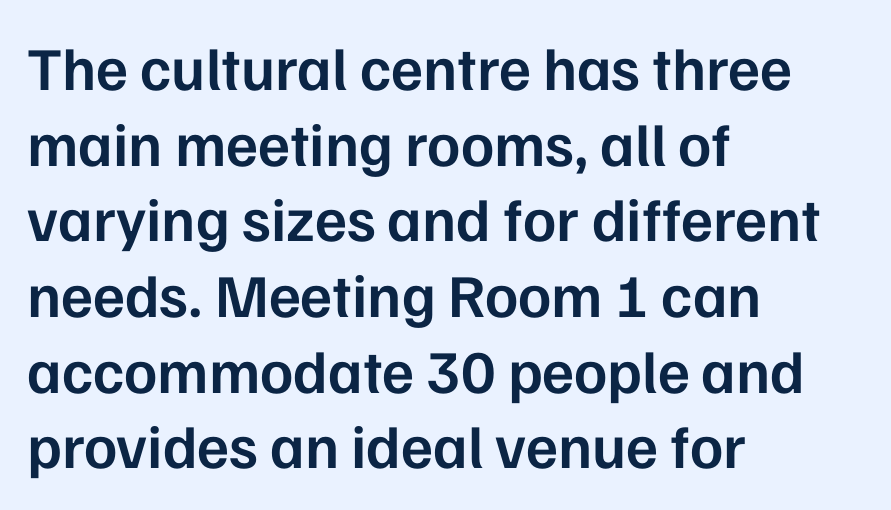
The image shows 61 px semibold sans-serif type, upright; set left-aligned, line spacing 1.24x, normal letter spacing, not underlined; low stroke contrast and a medium x-height.
